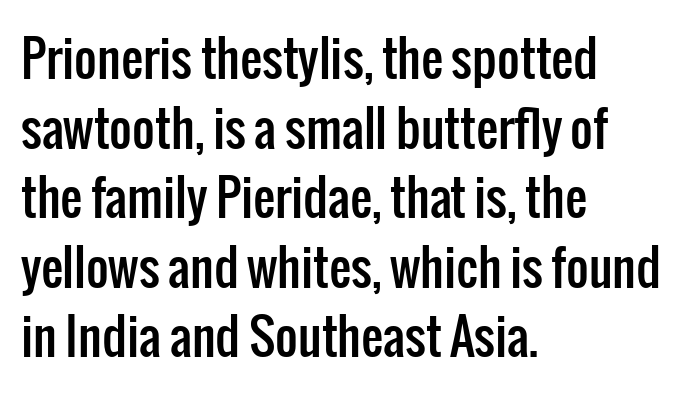
The image shows 49 px condensed sans-serif type, upright; set left-aligned, normal line spacing (1.42x), normal letter spacing, not underlined; low stroke contrast and a medium x-height.
